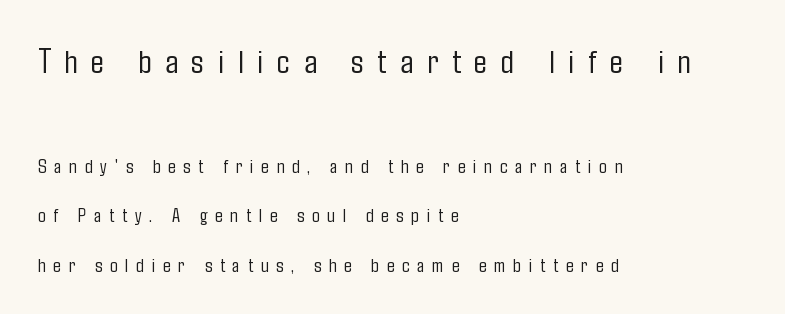
Q: Is the text bold? A: No.
Q: Is the text italic (slanted)? A: No, it is upright.
Q: Is the typeface a serif or a sans-serif typeface? A: Sans-serif.
Q: Is the text underlined? A: No.
Q: How is the paragraph aligned? A: Left-aligned.
Q: Is the spacing between letters normal or unusually wide? A: Unusually wide.
Q: Is the spacing between lines tight, normal or loose? A: Loose.
Q: Which block of text is set in a larger size, the first (top) or the second (bottom)? A: The first (top) one.
Q: Width (condensed, normal, or wide)? A: Condensed.
Q: Stroke contrast? A: Low.
Q: x-height? A: Medium.
Q: Monospaced? A: No.
